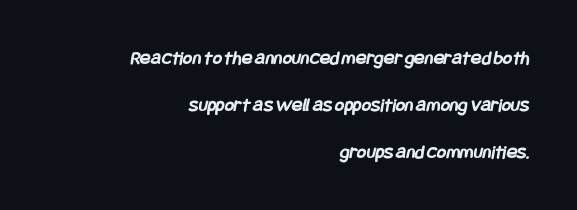
The image shows 20 px bold type; set right-aligned, loose line spacing (2.35x), normal letter spacing, not underlined.
